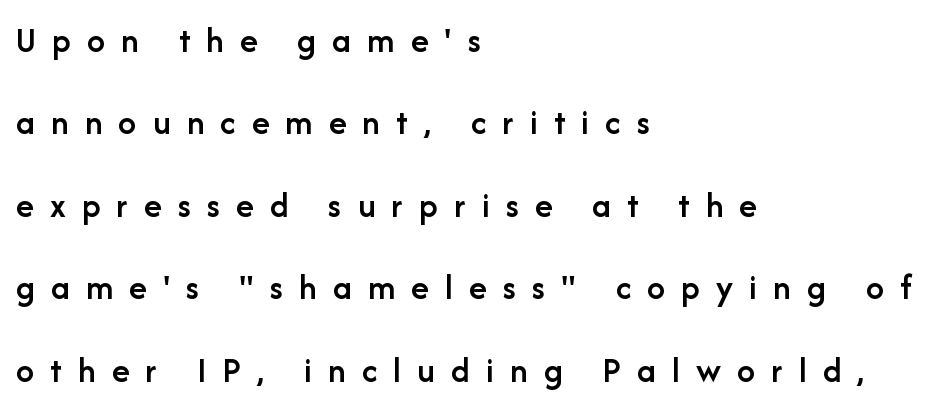
{"serif": "no", "italic": "no", "bold": "semi", "weight": "semibold", "width": "normal", "stroke_contrast": "low", "x_height": "medium", "monospaced": "no", "underline": "no", "align": "left", "line_spacing": "loose", "line_spacing_ratio": 2.29, "letter_spacing": "wide", "letter_spacing_em": 0.45, "glyph_px": 36}
